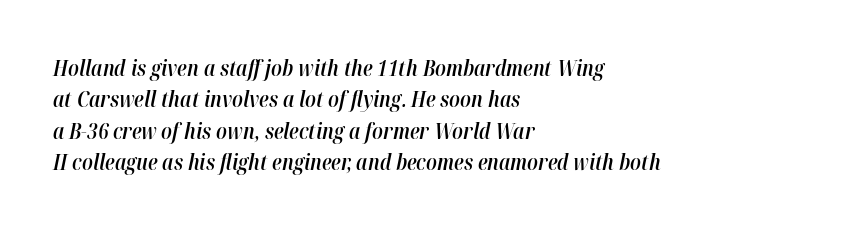
Q: Is the text bold? A: Semi-bold.
Q: Is the text italic (slanted)? A: Yes, it leans right by about 12 degrees.
Q: Is the text underlined? A: No.
Q: How is the paragraph aligned? A: Left-aligned.
Q: Is the spacing between letters normal or unusually wide? A: Normal.
Q: Is the spacing between lines tight, normal or loose? A: Normal.
